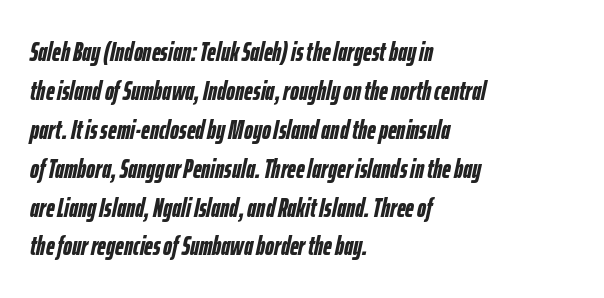
The image shows 27 px bold type, italic (leaning right); set left-aligned, normal line spacing (1.44x), normal letter spacing, not underlined.
